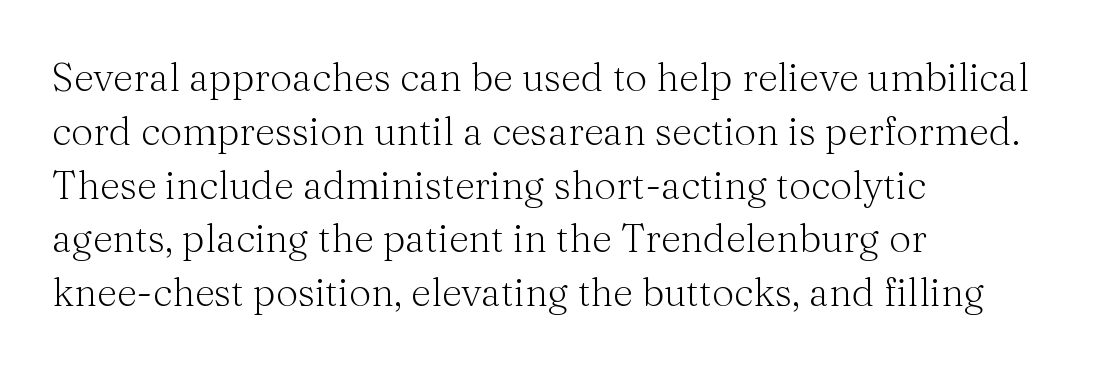
The image shows 39 px light serif type, upright; set left-aligned, normal line spacing (1.38x), normal letter spacing, not underlined; medium stroke contrast and a medium x-height.
